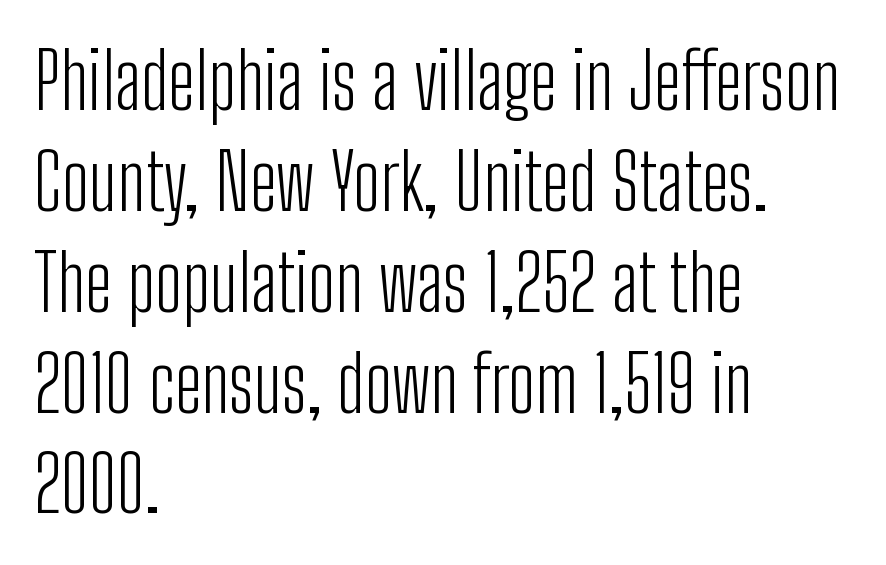
The image shows 77 px light, condensed sans-serif type, upright; set left-aligned, normal line spacing (1.31x), normal letter spacing, not underlined; low stroke contrast and a medium x-height.
